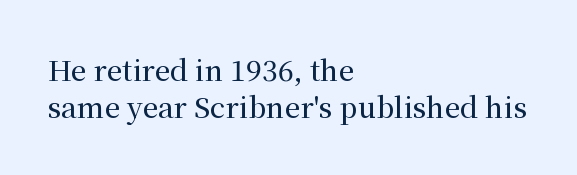
The image shows 28 px serif type, upright; set left-aligned, normal line spacing (1.32x), normal letter spacing, not underlined; medium stroke contrast and a medium x-height.
